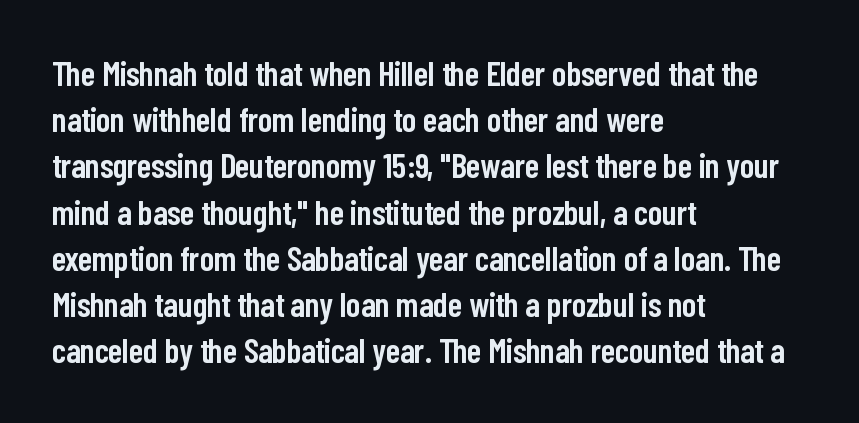
{"serif": "no", "italic": "no", "bold": "semi", "weight": "semibold", "width": "condensed", "stroke_contrast": "low", "x_height": "medium", "monospaced": "no", "underline": "no", "align": "left", "line_spacing": "normal", "line_spacing_ratio": 1.36, "letter_spacing": "normal", "letter_spacing_em": 0.0, "glyph_px": 34}
